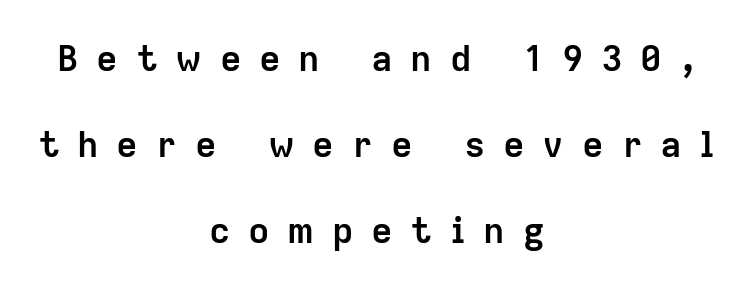
Q: Is the text bold? A: Yes.
Q: Is the text italic (slanted)? A: No, it is upright.
Q: Is the typeface a serif or a sans-serif typeface? A: Sans-serif.
Q: Is the text underlined? A: No.
Q: How is the paragraph aligned? A: Centered.
Q: Is the spacing between letters normal or unusually wide? A: Unusually wide.
Q: Is the spacing between lines tight, normal or loose? A: Loose.
Q: Width (condensed, normal, or wide)? A: Normal.
Q: Stroke contrast? A: Low.
Q: x-height? A: Medium.
Q: Monospaced? A: No.
